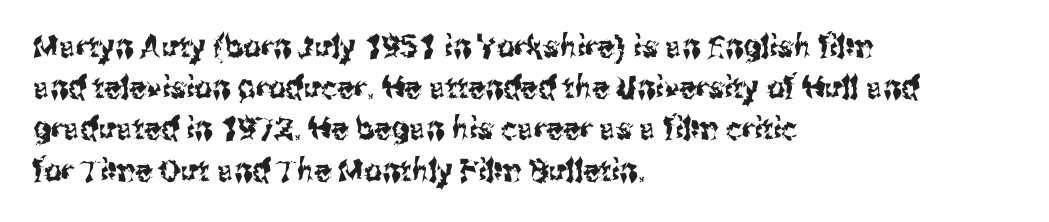
Every row of glyphs begins at an identical x-position on the left. Nobody touched the tracking dial on this one. A sans-serif font was chosen for this passage. In terms of leading, this rendering sits right in the middle. You could not count columns in this text — the font is proportionally spaced.
